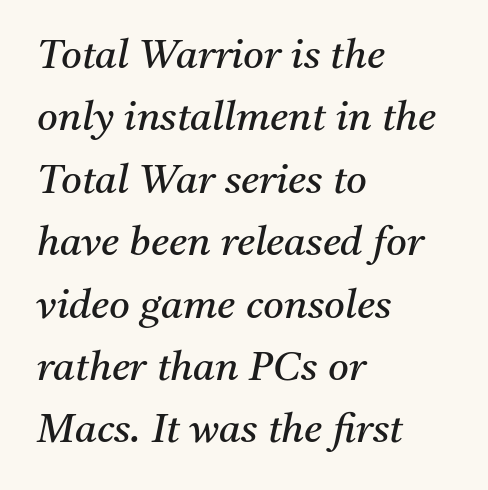
The image shows 40 px regular-weight serif type, italic (leaning right); set left-aligned, normal line spacing (1.56x), normal letter spacing, not underlined; medium stroke contrast and a medium x-height.
